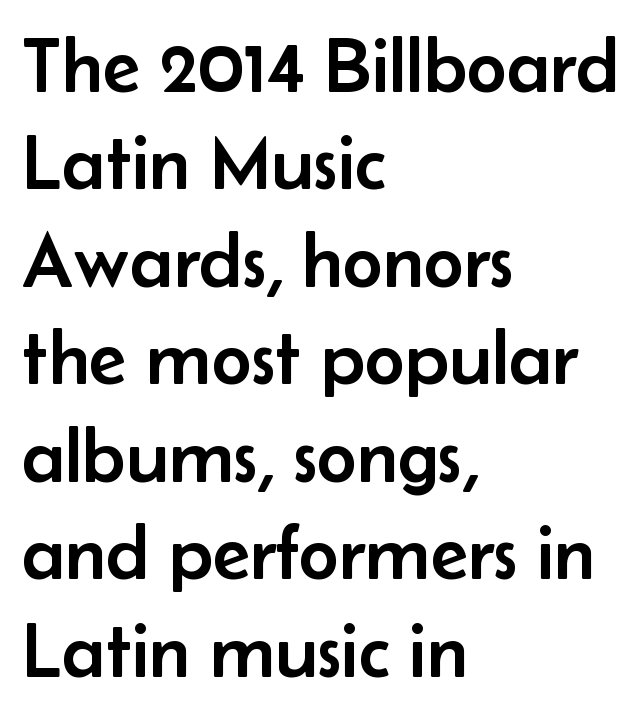
Notice how the passage keeps a crisp vertical edge on the left only. Does the type have serifs? No, each stem ends abruptly. Notice how the stems are strictly vertical — no italics here. Bare-footed words on every line. Here the designer chose a conventional face with non-uniform glyph widths.
